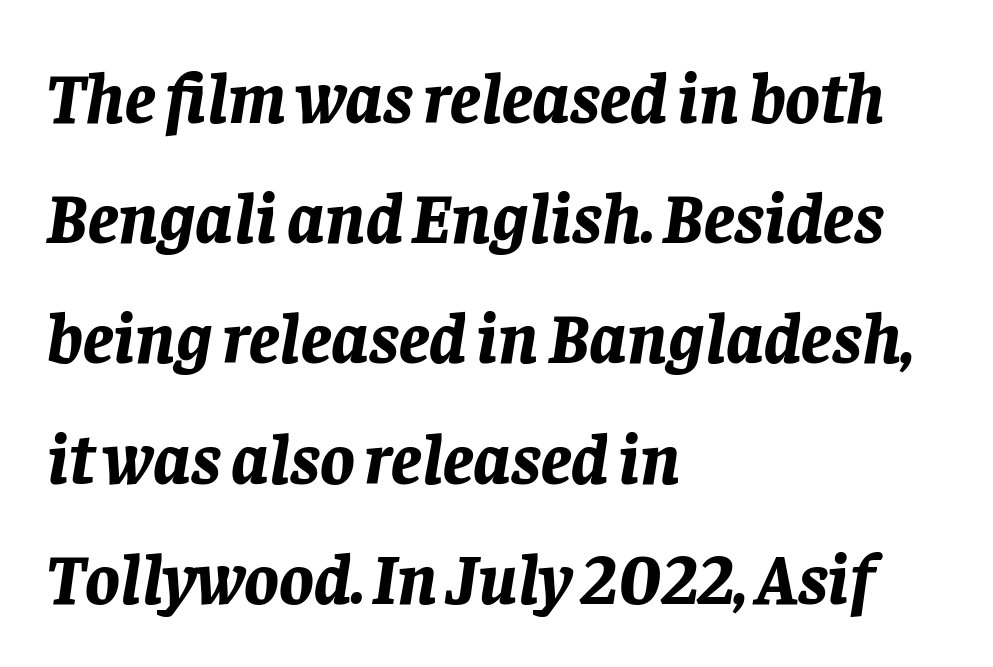
The glyphs are unaccompanied by any horizontal stroke below them. Line starts are locked; line ends wander. Normally led — the rows are evenly, conventionally spaced. Emphasis by weight is at full strength: bold. The face used here has a pronounced slope to its letters.
